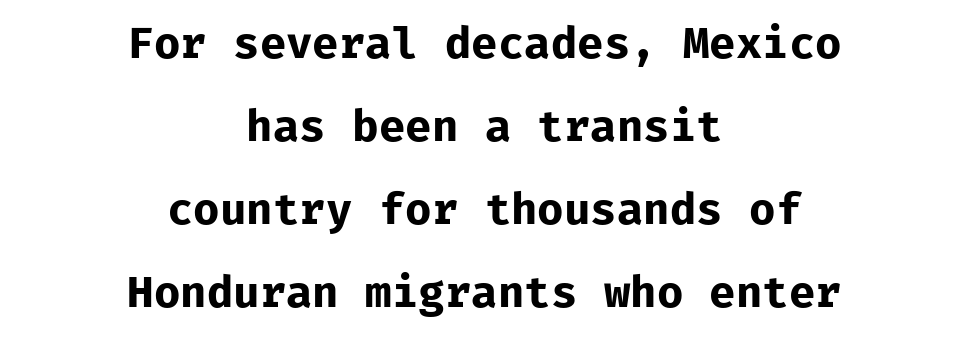
The area under the type is left untouched. Unlike italic type, these characters show no tilt at all. Inter-character spacing is left at the font's built-in metrics. The passage shown is typed in a monospace face where columns stay perfectly aligned. Quick note: interline space is abundant.
